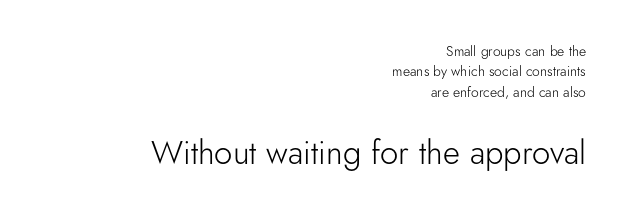
Small over large — that's the arrangement of the two blocks here. Nothing heavy about these letters — not bold at all. Varying glyph widths throughout — classic text-font behaviour. The passage shown has conventional tracking throughout. The designer went with a sans here, leaving each stem footless.
